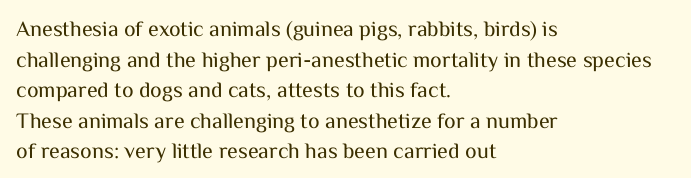
{"italic": "no", "bold": "no", "underline": "no", "align": "left", "line_spacing": "normal", "line_spacing_ratio": 1.39, "letter_spacing": "normal", "letter_spacing_em": 0.0, "glyph_px": 22}
